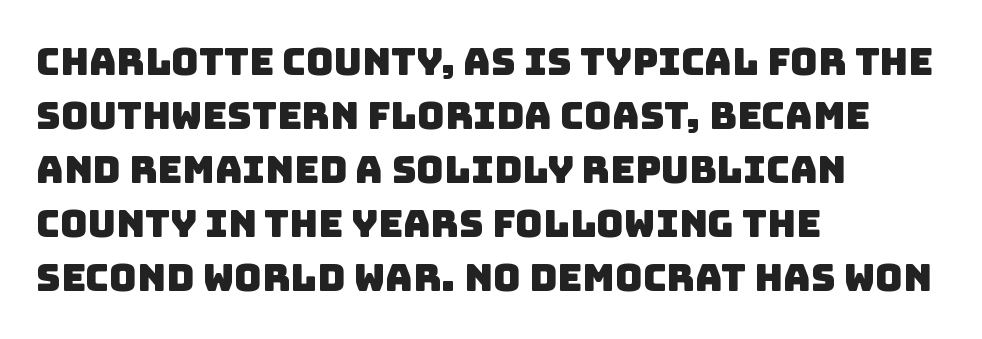
Lines of text with bare space underneath. Each letter keeps its own natural width here, so spacing adapts to shape. Stroke terminals: plain, sans-serif. Caption: standard tracking, unaltered. Rows of type keep a routine distance in the vertical direction.
